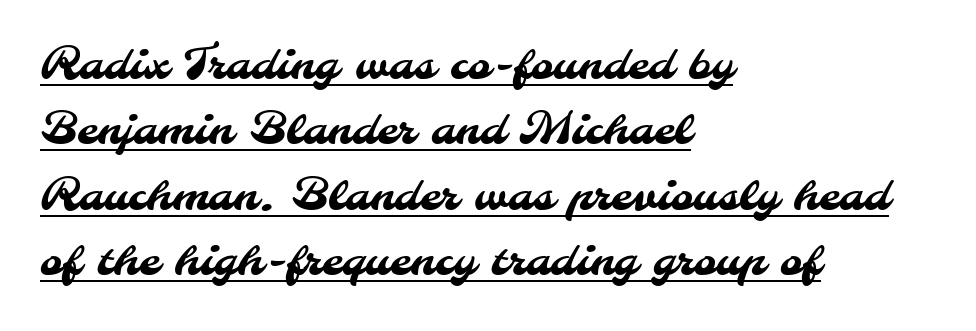
{"serif": "no", "width": "normal", "stroke_contrast": "medium", "x_height": "small", "monospaced": "no", "underline": "yes", "align": "left", "line_spacing": "normal", "line_spacing_ratio": 1.52, "letter_spacing": "normal", "letter_spacing_em": 0.0, "glyph_px": 43}
